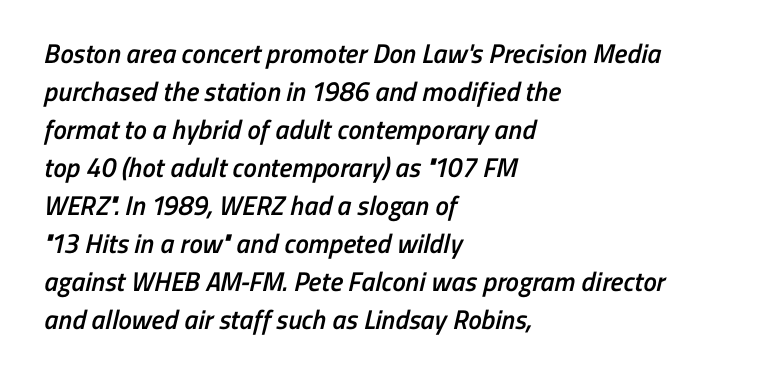
Q: Is the text bold? A: Semi-bold.
Q: Is the text underlined? A: No.
Q: How is the paragraph aligned? A: Left-aligned.
Q: Is the spacing between letters normal or unusually wide? A: Normal.
Q: Is the spacing between lines tight, normal or loose? A: Normal.
